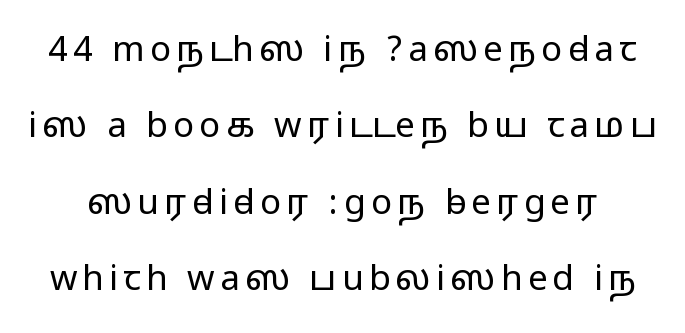
A great deal of white space separates one row of letters from the next. Ordinary non-slanted type is in use. This rendering employs a face without finishing strokes, i.e., a sans-serif. Each letter keeps its own natural width here, so spacing adapts to shape.
